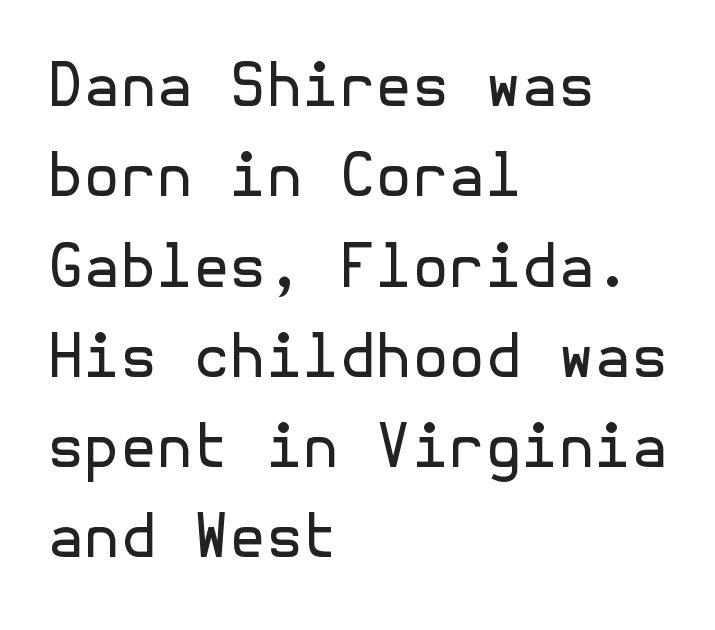
The image shows 59 px regular-weight sans-serif type, upright; set left-aligned, normal line spacing (1.53x), normal letter spacing, not underlined; a medium x-height.
